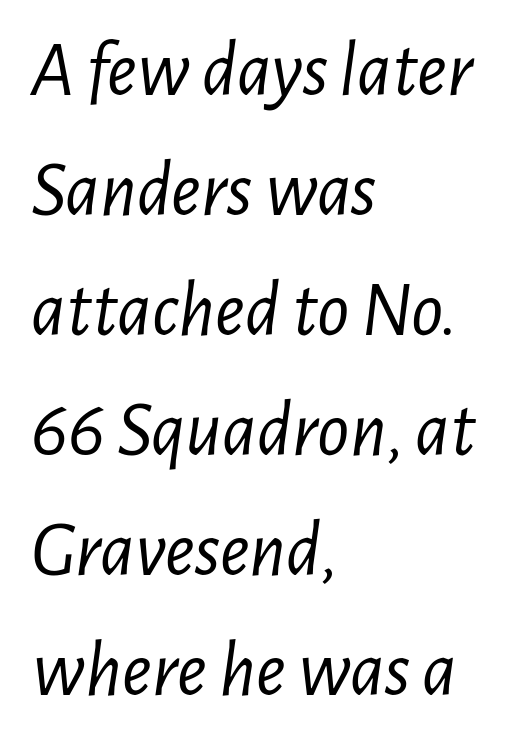
The image shows 79 px light, condensed type, italic (leaning right); set left-aligned, normal line spacing (1.52x), normal letter spacing, not underlined; low stroke contrast and a medium x-height.
